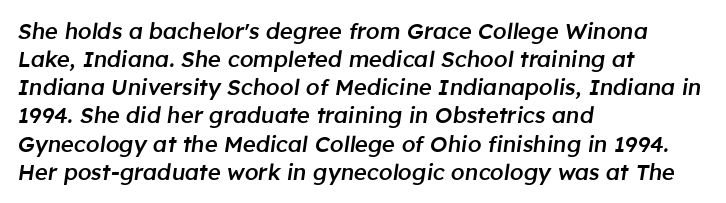
Q: Is the text bold? A: Semi-bold.
Q: Is the text italic (slanted)? A: Yes, it leans right by about 8 degrees.
Q: Is the text underlined? A: No.
Q: How is the paragraph aligned? A: Left-aligned.
Q: Is the spacing between letters normal or unusually wide? A: Normal.
Q: Is the spacing between lines tight, normal or loose? A: Normal.
